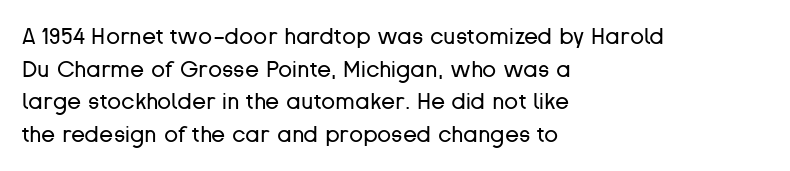
{"italic": "no", "bold": "no", "underline": "no", "align": "left", "line_spacing": "normal", "line_spacing_ratio": 1.42, "letter_spacing": "normal", "letter_spacing_em": 0.0, "glyph_px": 23}
